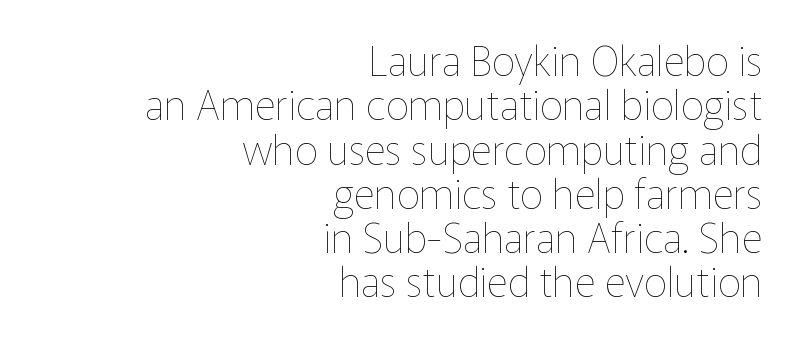
The image shows 41 px thin type, upright; set right-aligned, tight line spacing (1.08x), normal letter spacing, not underlined; low stroke contrast and a medium x-height.
